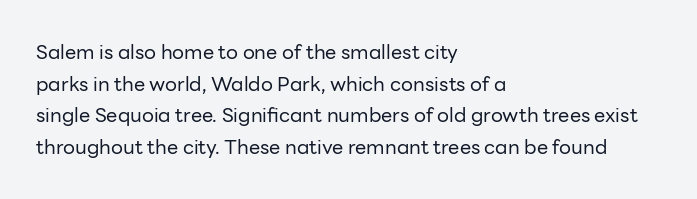
Q: Is the text bold? A: No.
Q: Is the text italic (slanted)? A: No, it is upright.
Q: Is the text underlined? A: No.
Q: How is the paragraph aligned? A: Left-aligned.
Q: Is the spacing between letters normal or unusually wide? A: Normal.
Q: Is the spacing between lines tight, normal or loose? A: Normal.
